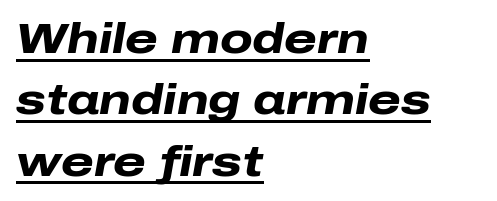
{"italic": "yes", "lean": "right", "slant_degrees": 10, "bold": "yes", "weight": "heavy", "width": "wide", "stroke_contrast": "low", "x_height": "medium", "monospaced": "no", "underline": "yes", "align": "left", "line_spacing": "normal", "line_spacing_ratio": 1.46, "letter_spacing": "normal", "letter_spacing_em": 0.0, "glyph_px": 42}
